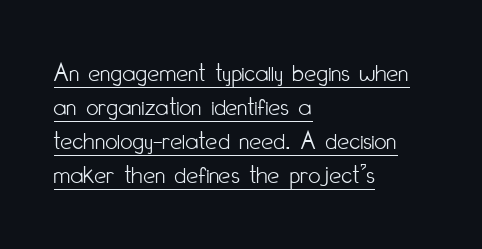
A rule runs beneath these lines of type. These lines sit exactly where default settings would place them. This rendering leaves character spacing at its baseline value. The specimen reads as upright at a glance.
